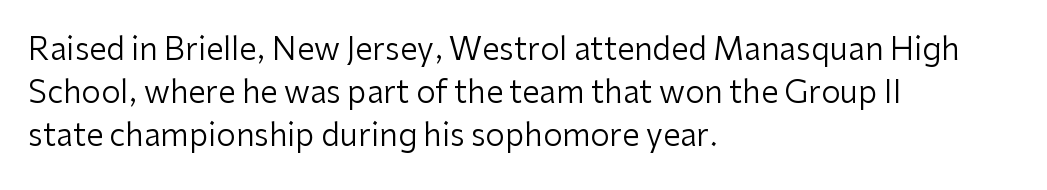
Q: Is the text bold? A: No.
Q: Is the text italic (slanted)? A: No, it is upright.
Q: Is the typeface a serif or a sans-serif typeface? A: Sans-serif.
Q: Is the text underlined? A: No.
Q: How is the paragraph aligned? A: Left-aligned.
Q: Is the spacing between letters normal or unusually wide? A: Normal.
Q: Is the spacing between lines tight, normal or loose? A: Normal.
Q: Width (condensed, normal, or wide)? A: Normal.
Q: Stroke contrast? A: Low.
Q: x-height? A: Medium.
Q: Monospaced? A: No.
